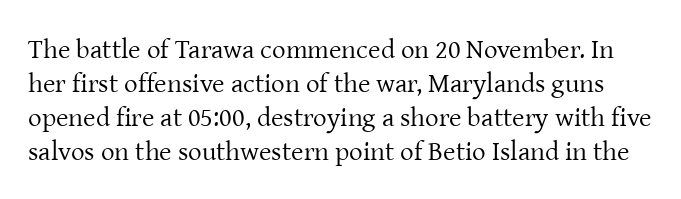
The image shows 27 px text type, upright; set normal line spacing (1.26x), normal letter spacing, not underlined.
